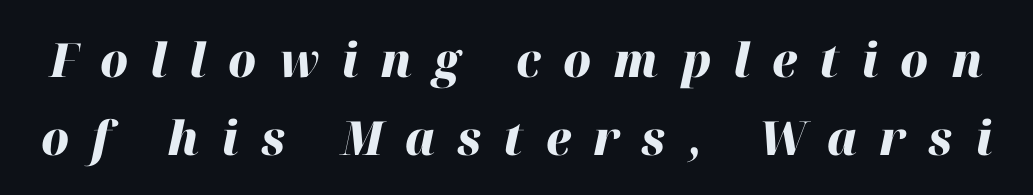
These lines are rendered in a variable-pitch font. The space directly below the letters is spotless. Interline gaps are of average width in this sample. Does the weight exceed regular? Yes, all the way to bold. The tracking reads as deliberately expanded to a designer's eye.
